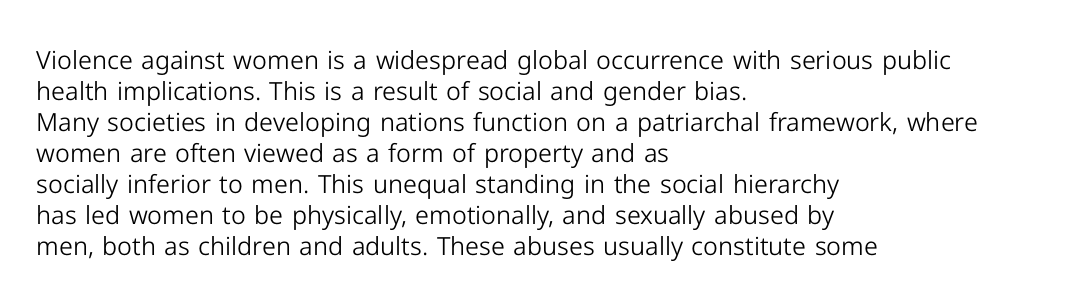
Q: Is the text bold? A: No.
Q: Is the text italic (slanted)? A: No, it is upright.
Q: Is the text underlined? A: No.
Q: How is the paragraph aligned? A: Left-aligned.
Q: Is the spacing between letters normal or unusually wide? A: Normal.
